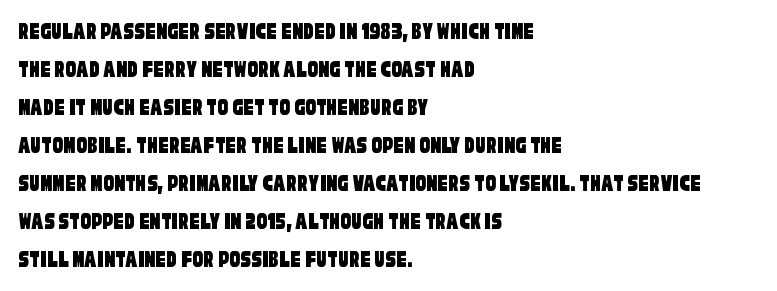
The image shows 26 px text type; set left-aligned, normal line spacing (1.46x), normal letter spacing, not underlined.
